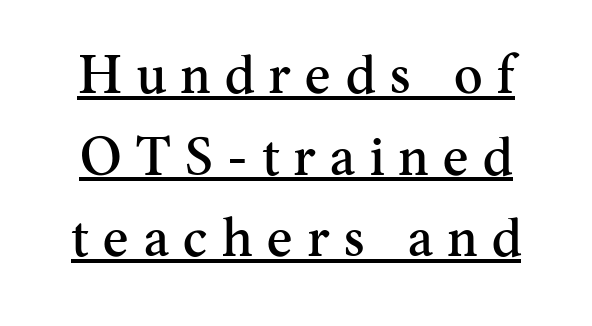
The image shows 54 px serif type, upright; set normal line spacing (1.51x), unusually wide letter spacing (+0.27 em), underlined; medium stroke contrast and a small x-height.
